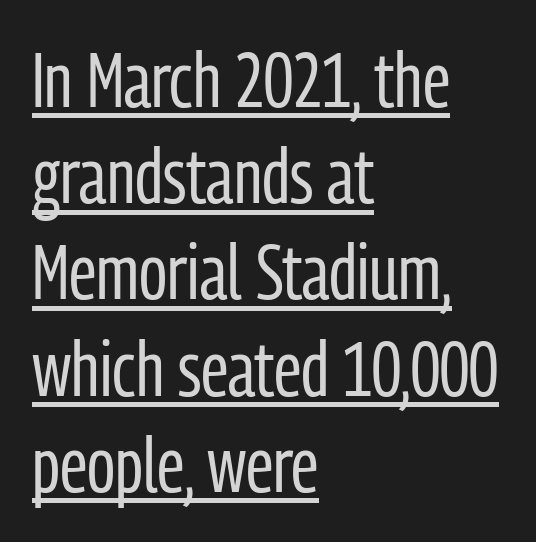
The image shows 77 px regular-weight, condensed sans-serif type, upright; set left-aligned, normal line spacing (1.25x), normal letter spacing, underlined; low stroke contrast and a medium x-height.
